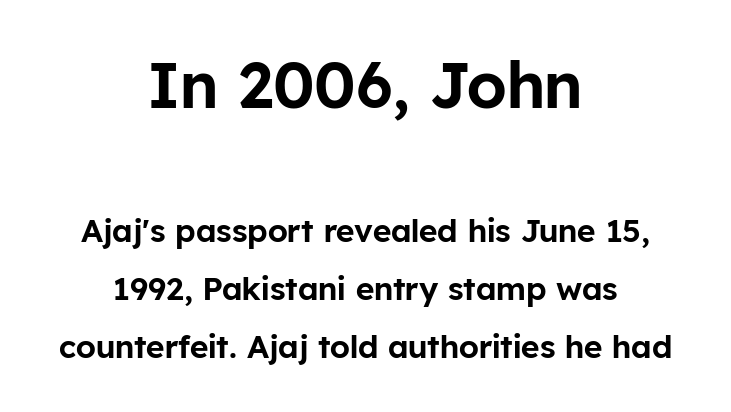
The image shows 64 px sans-serif type, upright; set centered, line spacing 1.8x, normal letter spacing, not underlined; the first (top) block is 2.0x larger; low stroke contrast and a medium x-height.
